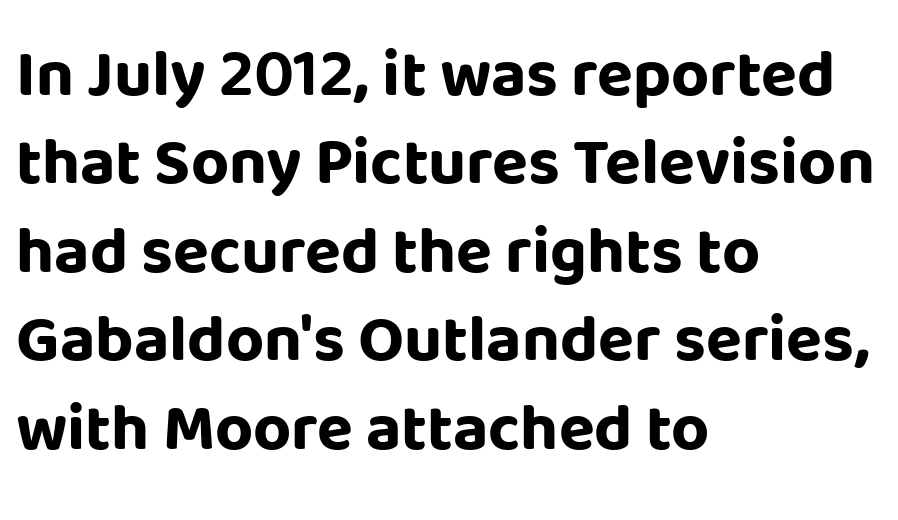
Q: Is the text bold? A: Yes.
Q: Is the text italic (slanted)? A: No, it is upright.
Q: Is the typeface a serif or a sans-serif typeface? A: Sans-serif.
Q: Is the text underlined? A: No.
Q: How is the paragraph aligned? A: Left-aligned.
Q: Is the spacing between letters normal or unusually wide? A: Normal.
Q: Is the spacing between lines tight, normal or loose? A: Normal.
Q: Width (condensed, normal, or wide)? A: Normal.
Q: Stroke contrast? A: Low.
Q: x-height? A: Large.
Q: Monospaced? A: No.
